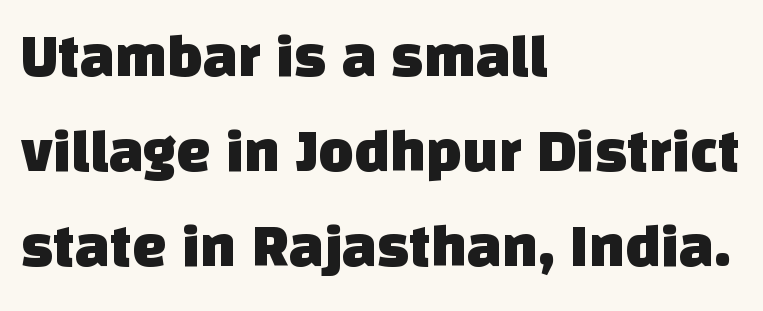
{"serif": "no", "width": "normal", "stroke_contrast": "low", "x_height": "large", "monospaced": "no", "underline": "no", "align": "left", "line_spacing": "normal", "line_spacing_ratio": 1.56, "letter_spacing": "normal", "letter_spacing_em": 0.0, "glyph_px": 61}
